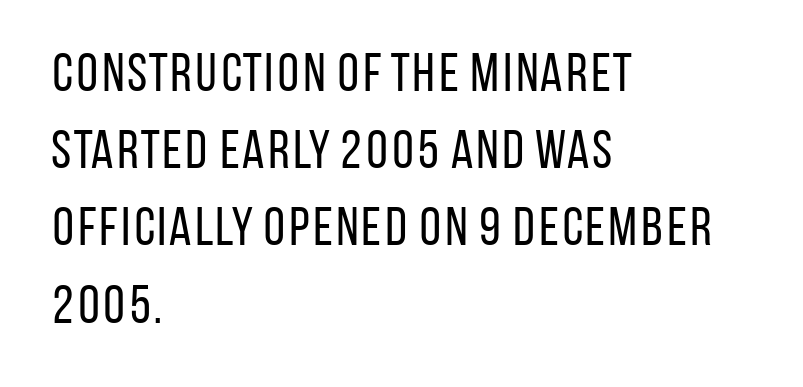
{"serif": "no", "italic": "no", "bold": "no", "weight": "regular", "width": "condensed", "stroke_contrast": "low", "x_height": "large", "monospaced": "no", "underline": "no", "align": "left", "line_spacing": "normal", "line_spacing_ratio": 1.43, "letter_spacing": "normal", "letter_spacing_em": 0.0, "glyph_px": 54}
